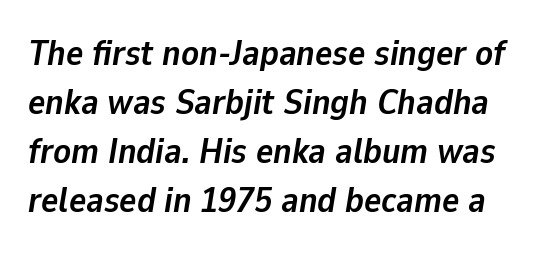
The image shows 36 px semibold type, italic (leaning right); set normal line spacing (1.36x), normal letter spacing, not underlined; low stroke contrast and a medium x-height.
